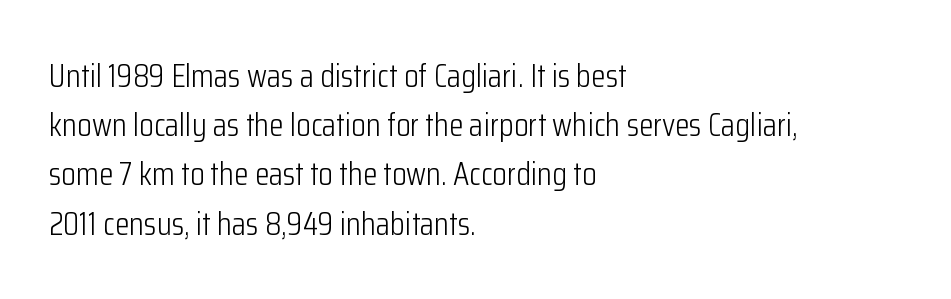
Q: Is the text bold? A: No.
Q: Is the text italic (slanted)? A: No, it is upright.
Q: Is the typeface a serif or a sans-serif typeface? A: Sans-serif.
Q: Is the text underlined? A: No.
Q: How is the paragraph aligned? A: Left-aligned.
Q: Is the spacing between letters normal or unusually wide? A: Normal.
Q: Is the spacing between lines tight, normal or loose? A: Normal.
Q: Width (condensed, normal, or wide)? A: Condensed.
Q: Stroke contrast? A: Low.
Q: x-height? A: Medium.
Q: Monospaced? A: No.
